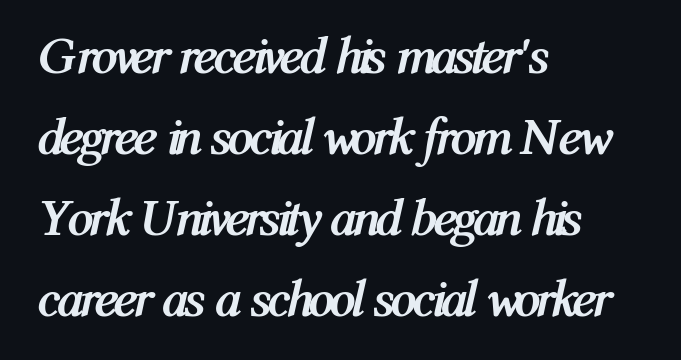
Q: Is the text bold? A: Yes.
Q: Is the text italic (slanted)? A: Yes, it leans right by about 12 degrees.
Q: Is the text underlined? A: No.
Q: How is the paragraph aligned? A: Left-aligned.
Q: Is the spacing between letters normal or unusually wide? A: Normal.
Q: Is the spacing between lines tight, normal or loose? A: Normal.
Q: Width (condensed, normal, or wide)? A: Condensed.
Q: Stroke contrast? A: Medium.
Q: x-height? A: Medium.
Q: Monospaced? A: No.
